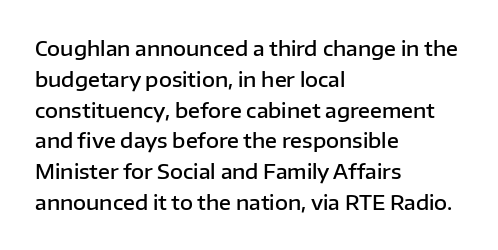
The image shows 20 px text type, upright; set left-aligned, normal line spacing (1.54x), normal letter spacing, not underlined.
